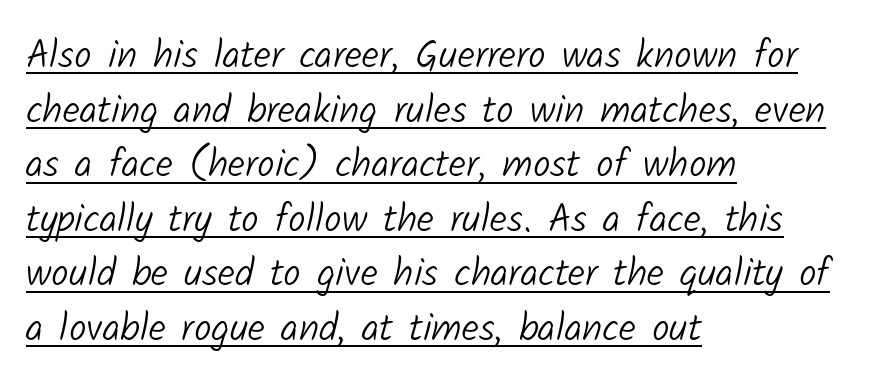
The weight would be labelled regular, book, light, or lighter still. Each line starts at the same left margin while the right side varies. Evenly set lines give the paragraph a standard silhouette. A typographer would call this underscored text.
